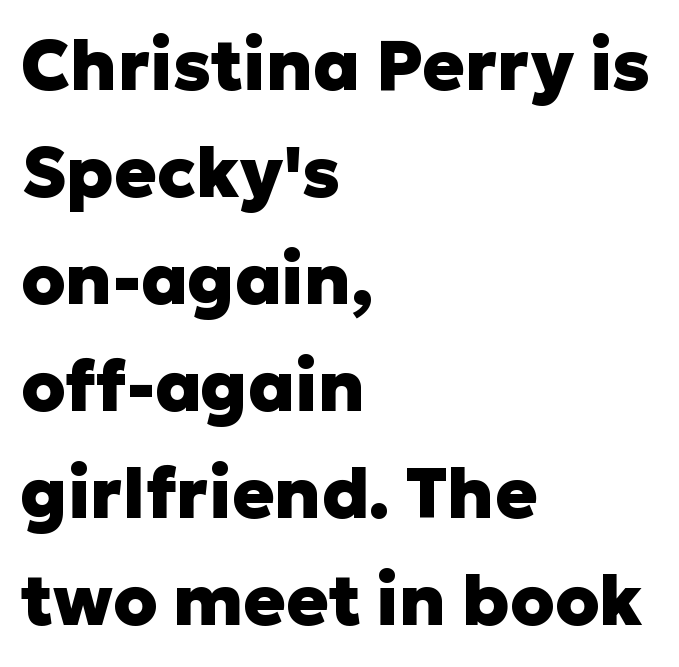
Pretty heavy lettering here — definitely bold. Spacing between characters is what you'd get straight out of the box. Character widths vary here, with narrow letters taking less room than wide ones. Notice how the passage keeps a crisp vertical edge on the left only.
